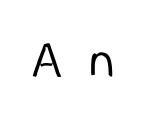
Q: Is the text bold? A: No.
Q: Is the text italic (slanted)? A: No, it is upright.
Q: Is the typeface a serif or a sans-serif typeface? A: Sans-serif.
Q: Is the text underlined? A: No.
Q: Is the spacing between letters normal or unusually wide? A: Unusually wide.
Q: Width (condensed, normal, or wide)? A: Condensed.
Q: Stroke contrast? A: Low.
Q: x-height? A: Medium.
Q: Monospaced? A: No.
